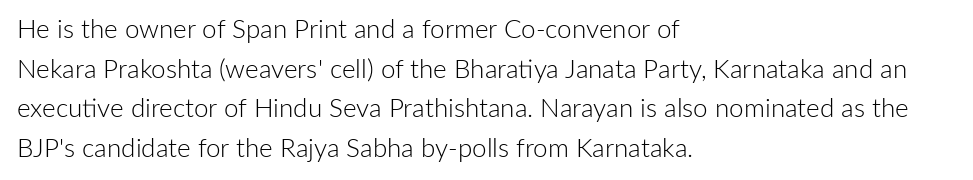
Q: Is the text bold? A: No.
Q: Is the text italic (slanted)? A: No, it is upright.
Q: Is the text underlined? A: No.
Q: How is the paragraph aligned? A: Left-aligned.
Q: Is the spacing between letters normal or unusually wide? A: Normal.
Q: Is the spacing between lines tight, normal or loose? A: Normal.
